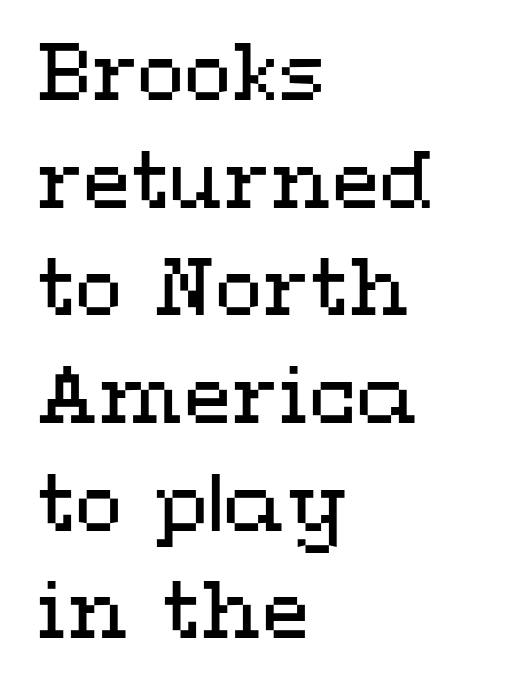
Q: Is the text bold? A: No.
Q: Is the text italic (slanted)? A: No, it is upright.
Q: Is the text underlined? A: No.
Q: How is the paragraph aligned? A: Left-aligned.
Q: Is the spacing between letters normal or unusually wide? A: Normal.
Q: Is the spacing between lines tight, normal or loose? A: Normal.
Q: Width (condensed, normal, or wide)? A: Wide.
Q: Stroke contrast? A: Medium.
Q: x-height? A: Medium.
Q: Monospaced? A: No.
